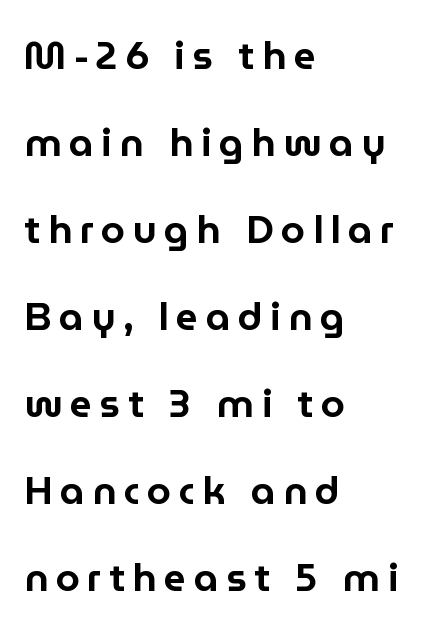
This block would shrink considerably if given ordinary leading; it's expanded now. Spacing verdict: proportional, widths tailored to each character. I'd call this a sans setting — the letters go barefoot. Every row of glyphs begins at an identical x-position on the left.
